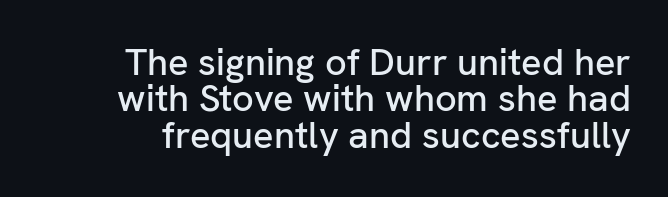
Q: Is the text italic (slanted)? A: No, it is upright.
Q: Is the typeface a serif or a sans-serif typeface? A: Sans-serif.
Q: Is the text underlined? A: No.
Q: Is the spacing between letters normal or unusually wide? A: Normal.
Q: Is the spacing between lines tight, normal or loose? A: Tight.
Q: Width (condensed, normal, or wide)? A: Normal.
Q: Stroke contrast? A: Low.
Q: x-height? A: Medium.
Q: Monospaced? A: No.
